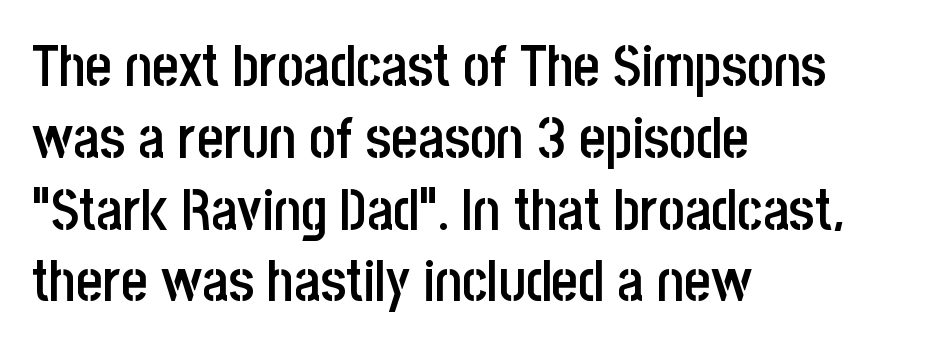
Upright lettering throughout. The setting favours the left margin, as ordinary paragraphs usually do. Quick note: underline off. Type style note: lacks serifs. Vertical spacing — default. Short note: letters normally spaced.
